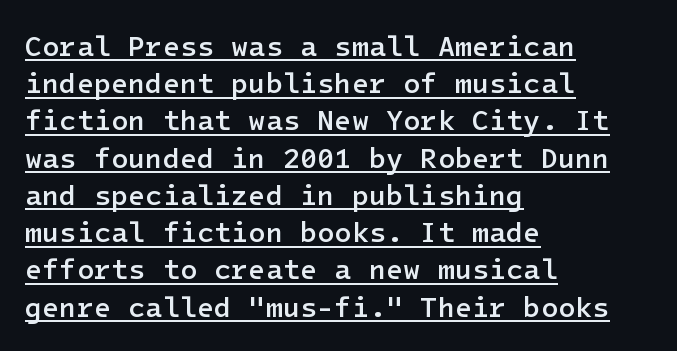
Q: Is the text bold? A: Semi-bold.
Q: Is the text italic (slanted)? A: No, it is upright.
Q: Is the typeface a serif or a sans-serif typeface? A: Sans-serif.
Q: Is the text underlined? A: Yes.
Q: How is the paragraph aligned? A: Left-aligned.
Q: Is the spacing between letters normal or unusually wide? A: Normal.
Q: Is the spacing between lines tight, normal or loose? A: Normal.
Q: Width (condensed, normal, or wide)? A: Normal.
Q: Stroke contrast? A: Low.
Q: x-height? A: Medium.
